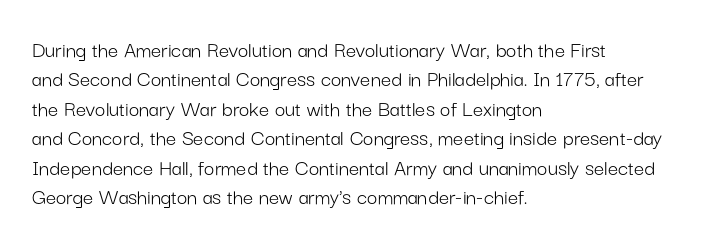
{"italic": "no", "bold": "no", "underline": "no", "align": "left", "line_spacing": "normal", "line_spacing_ratio": 1.28, "letter_spacing": "normal", "letter_spacing_em": 0.0, "glyph_px": 23}
